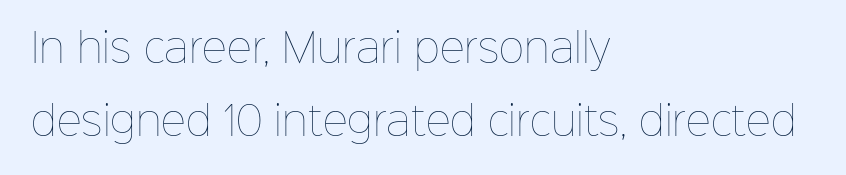
{"italic": "no", "bold": "no", "weight": "thin", "width": "normal", "stroke_contrast": "low", "x_height": "medium", "monospaced": "no", "underline": "no", "align": "left", "line_spacing_ratio": 1.86, "letter_spacing": "normal", "letter_spacing_em": 0.0, "glyph_px": 39}
